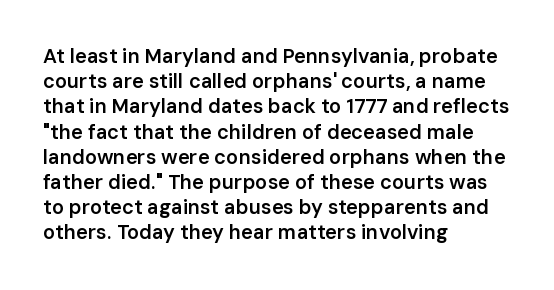
{"italic": "no", "bold": "semi", "underline": "no", "align": "left", "line_spacing": "normal", "line_spacing_ratio": 1.26, "letter_spacing": "normal", "letter_spacing_em": 0.0, "glyph_px": 20}
